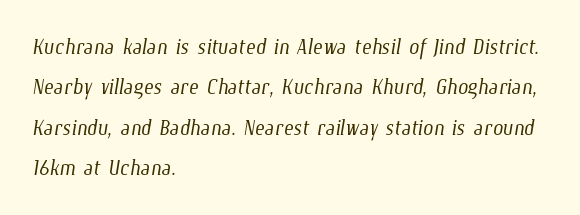
Beneath every word, the page is bare. Reading down the block, your eye returns to a fixed left position each line. The rendering keeps characters at their native spacing. This sample has the flowing, uneven cadence of proportional lettering.
